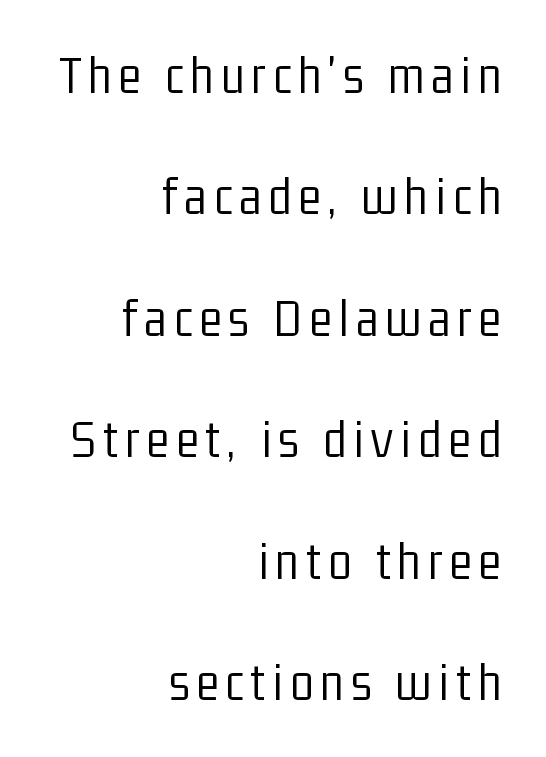
Q: Is the text bold? A: No.
Q: Is the text italic (slanted)? A: No, it is upright.
Q: Is the typeface a serif or a sans-serif typeface? A: Sans-serif.
Q: Is the text underlined? A: No.
Q: How is the paragraph aligned? A: Right-aligned.
Q: Is the spacing between lines tight, normal or loose? A: Loose.
Q: Width (condensed, normal, or wide)? A: Condensed.
Q: Stroke contrast? A: Low.
Q: x-height? A: Medium.
Q: Monospaced? A: No.
